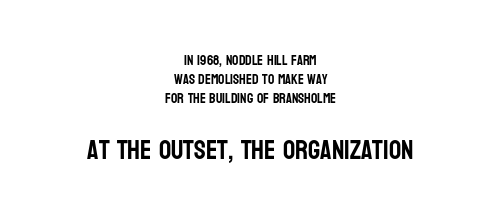
Q: Is the text italic (slanted)? A: No, it is upright.
Q: Is the text underlined? A: No.
Q: How is the paragraph aligned? A: Centered.
Q: Is the spacing between letters normal or unusually wide? A: Normal.
Q: Is the spacing between lines tight, normal or loose? A: Normal.
Q: Which block of text is set in a larger size, the first (top) or the second (bottom)? A: The second (bottom) one.
